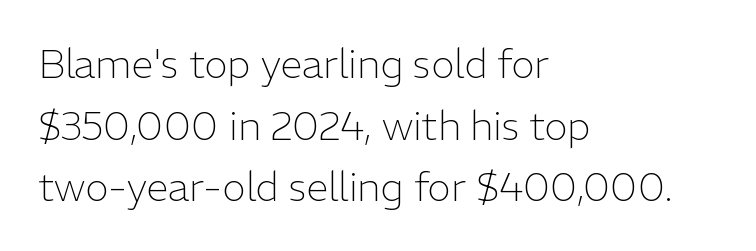
Q: Is the text bold? A: No.
Q: Is the text italic (slanted)? A: No, it is upright.
Q: Is the typeface a serif or a sans-serif typeface? A: Sans-serif.
Q: Is the text underlined? A: No.
Q: How is the paragraph aligned? A: Left-aligned.
Q: Is the spacing between letters normal or unusually wide? A: Normal.
Q: Is the spacing between lines tight, normal or loose? A: Normal.
Q: Width (condensed, normal, or wide)? A: Normal.
Q: Stroke contrast? A: Low.
Q: x-height? A: Medium.
Q: Monospaced? A: No.
